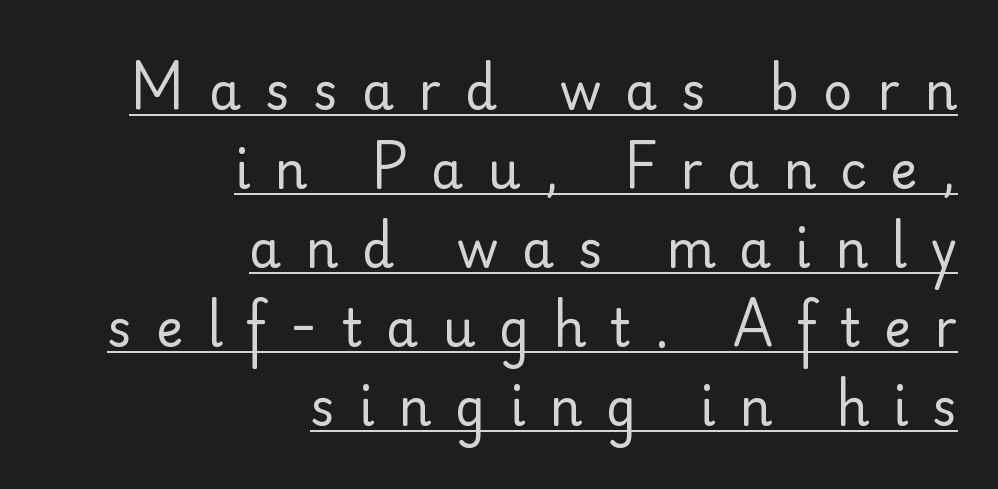
The image shows 51 px regular-weight sans-serif type, upright; set right-aligned, normal line spacing (1.55x), unusually wide letter spacing (+0.47 em), underlined; low stroke contrast and a small x-height.
